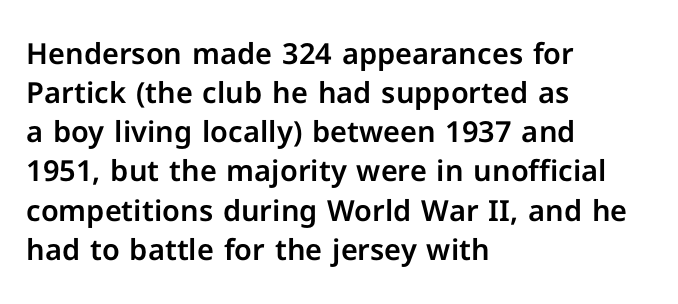
{"serif": "no", "italic": "no", "width": "normal", "stroke_contrast": "low", "x_height": "medium", "monospaced": "no", "underline": "no", "align": "left", "line_spacing": "normal", "line_spacing_ratio": 1.35, "letter_spacing": "normal", "letter_spacing_em": 0.0, "glyph_px": 29}
